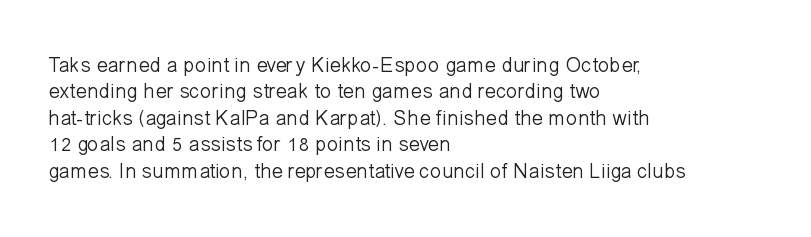
The rendering uses a moderate line-height, typical for paragraphs. Only glyphs here, with clear space below each row. The passage is arranged the way most books set body copy — flush left. Spacing between characters is what you'd get straight out of the box.
